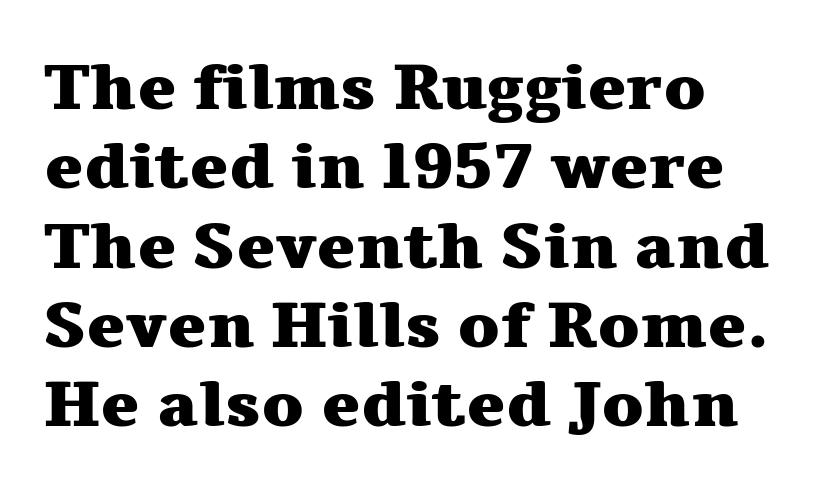
The image shows 65 px heavy, wide serif type, upright; set line spacing 1.22x, normal letter spacing, not underlined; medium stroke contrast and a medium x-height.
